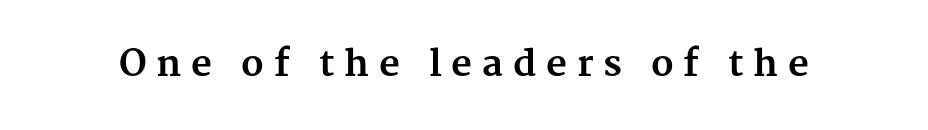
The image shows 36 px bold serif type, upright; set unusually wide letter spacing (+0.27 em), not underlined; medium stroke contrast and a medium x-height.
